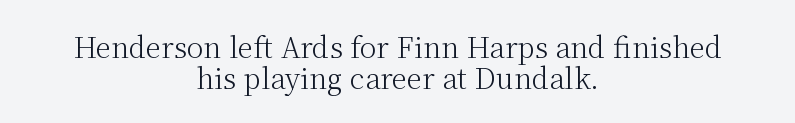
No chunkiness to these letters — they're not bold. Vertical spacing — tight. A typesetter would call this proportional, since set widths differ per character. The lines in this sample share a center point and differ in where they start and stop.
